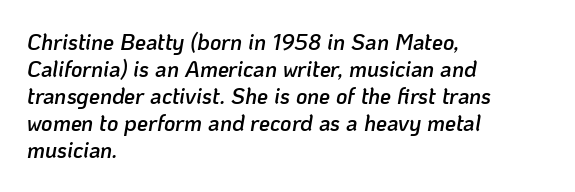
Q: Is the text bold? A: Semi-bold.
Q: Is the text italic (slanted)? A: Yes, it leans right by about 10 degrees.
Q: Is the text underlined? A: No.
Q: How is the paragraph aligned? A: Left-aligned.
Q: Is the spacing between letters normal or unusually wide? A: Normal.
